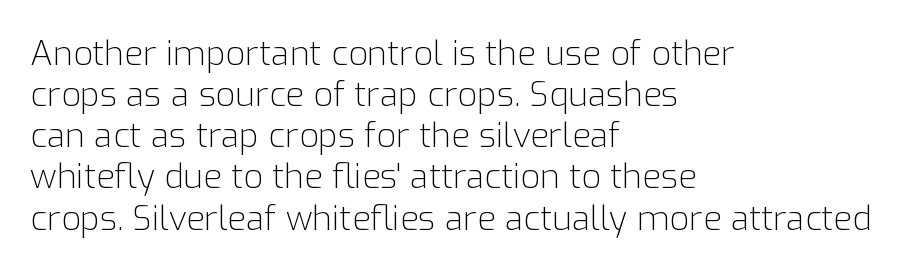
Serifs: no, the terminals of the letterforms are clean. The glyphs are unaccompanied by any horizontal stroke below them. The paragraph has a hard left edge and a soft right edge. Upright lettering throughout. These glyphs show unthickened strokes, regular width or finer.
